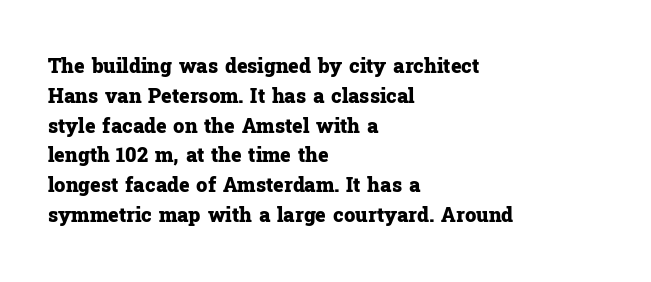
The image shows 20 px bold type, upright; set left-aligned, normal line spacing (1.49x), normal letter spacing, not underlined.
